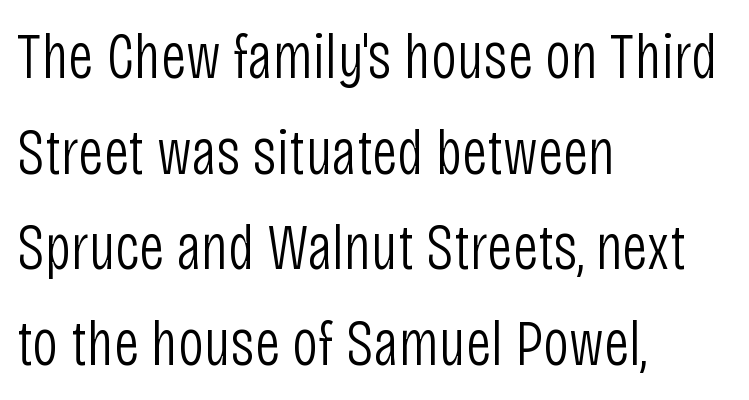
This rendering features lettering with no underline. All the whitespace from short lines collects on the right. Short note: letters normally spaced. You can tell from the bare stems that sans-serif type was used.
